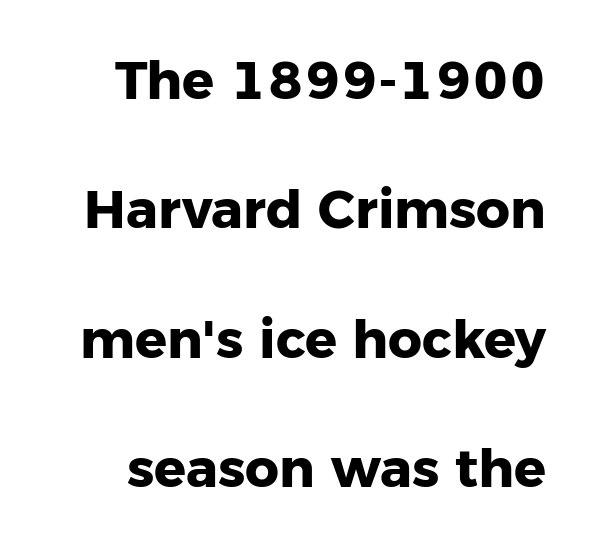
The image shows 53 px heavy sans-serif type, upright; set loose line spacing (2.44x), normal letter spacing, not underlined; low stroke contrast and a medium x-height.
